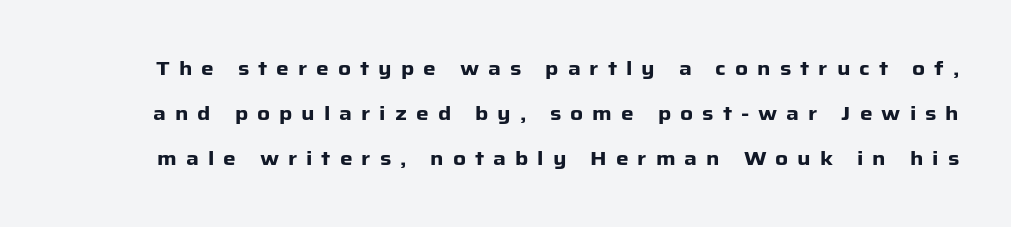
Q: Is the text bold? A: Yes.
Q: Is the text italic (slanted)? A: No, it is upright.
Q: Is the text underlined? A: No.
Q: Is the spacing between letters normal or unusually wide? A: Unusually wide.
Q: Is the spacing between lines tight, normal or loose? A: Loose.
